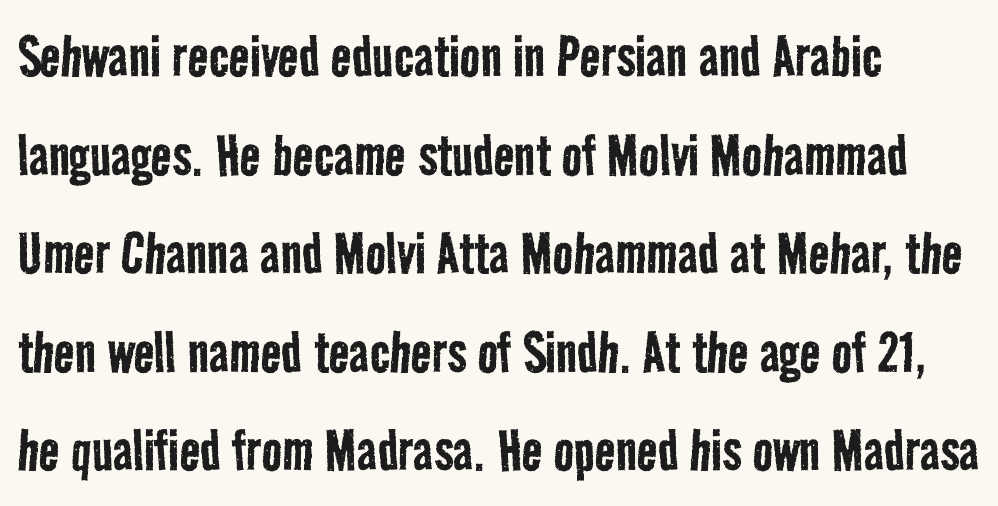
{"serif": "no", "bold": "no", "weight": "regular", "width": "condensed", "stroke_contrast": "low", "x_height": "medium", "monospaced": "no", "underline": "no", "align": "left", "line_spacing": "normal", "line_spacing_ratio": 1.45, "letter_spacing": "normal", "letter_spacing_em": 0.0, "glyph_px": 68}
